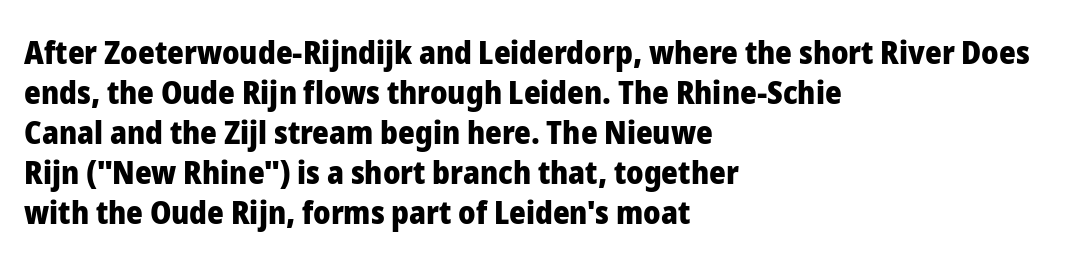
The image shows 32 px heavy sans-serif type, upright; set left-aligned, normal line spacing (1.25x), normal letter spacing, not underlined; low stroke contrast and a medium x-height.
